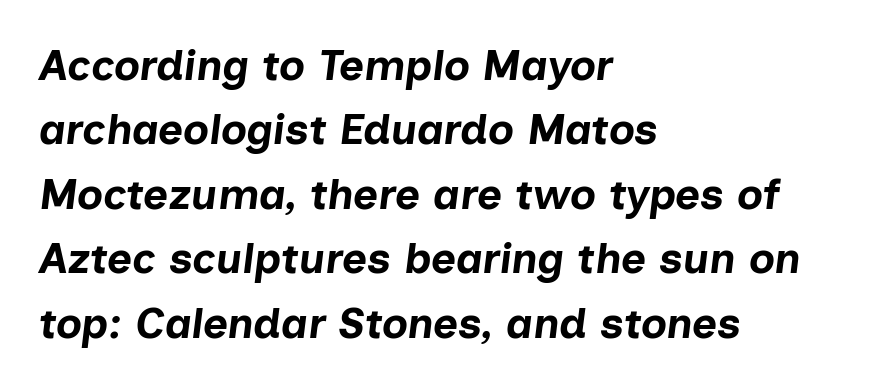
The image shows 43 px bold type, italic (leaning right); set left-aligned, normal line spacing (1.5x), normal letter spacing, not underlined; low stroke contrast and a medium x-height.
